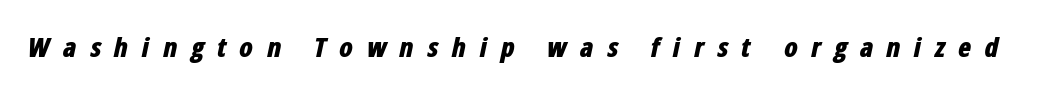
Q: Is the text bold? A: Yes.
Q: Is the text italic (slanted)? A: Yes, it leans right by about 12 degrees.
Q: Is the text underlined? A: No.
Q: Is the spacing between letters normal or unusually wide? A: Unusually wide.
